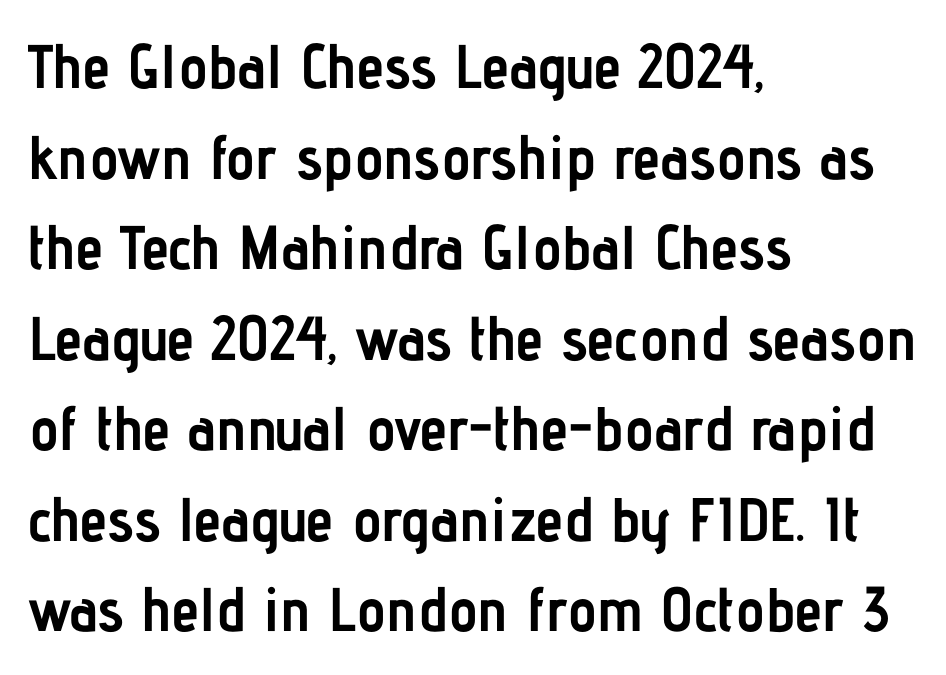
The image shows 62 px semibold, condensed sans-serif type, upright; set left-aligned, normal line spacing (1.46x), normal letter spacing, not underlined; low stroke contrast and a medium x-height.
